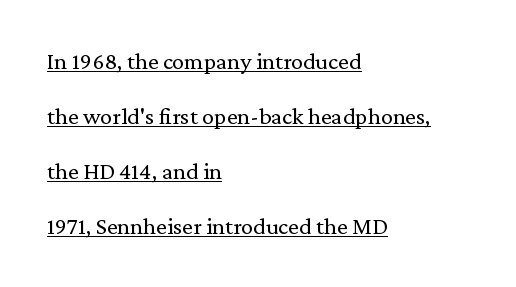
{"italic": "no", "bold": "no", "underline": "yes", "align": "left", "line_spacing": "loose", "line_spacing_ratio": 2.29, "letter_spacing": "normal", "letter_spacing_em": 0.0, "glyph_px": 24}
